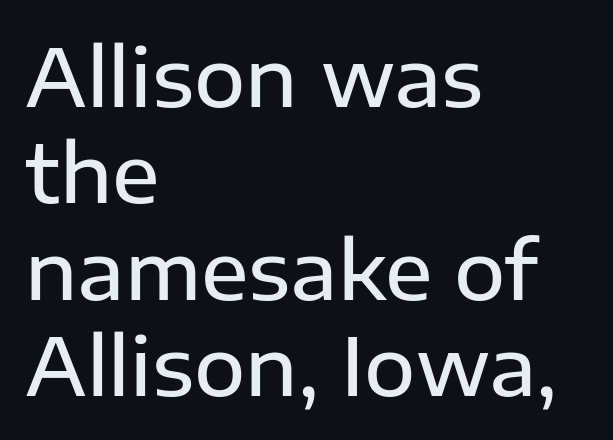
The image shows 79 px semibold sans-serif type, upright; set left-aligned, line spacing 1.22x, normal letter spacing, not underlined; low stroke contrast and a medium x-height.
